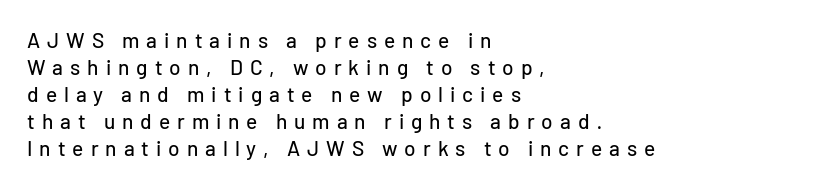
Q: Is the text italic (slanted)? A: No, it is upright.
Q: Is the text underlined? A: No.
Q: How is the paragraph aligned? A: Left-aligned.
Q: Is the spacing between letters normal or unusually wide? A: Unusually wide.
Q: Is the spacing between lines tight, normal or loose? A: Normal.
